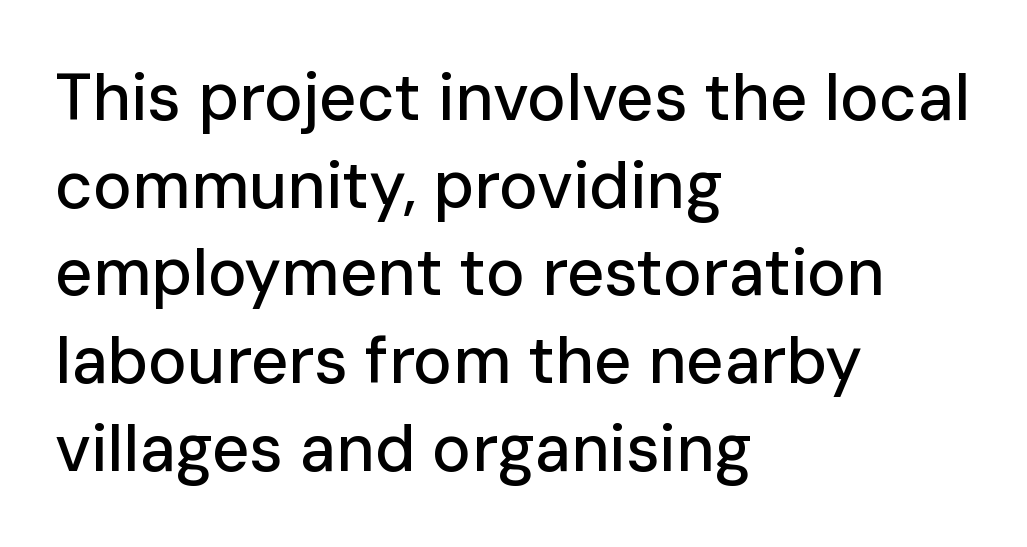
{"serif": "no", "italic": "no", "width": "normal", "stroke_contrast": "low", "x_height": "medium", "monospaced": "no", "underline": "no", "align": "left", "line_spacing": "normal", "line_spacing_ratio": 1.35, "letter_spacing": "normal", "letter_spacing_em": 0.0, "glyph_px": 65}
